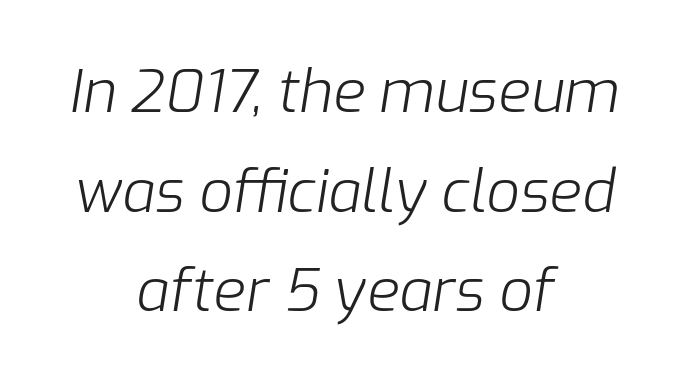
{"italic": "yes", "lean": "right", "slant_degrees": 9, "bold": "no", "weight": "light", "width": "normal", "stroke_contrast": "low", "x_height": "medium", "monospaced": "no", "underline": "no", "align": "center", "line_spacing": "normal", "line_spacing_ratio": 1.69, "letter_spacing": "normal", "letter_spacing_em": 0.0, "glyph_px": 59}
